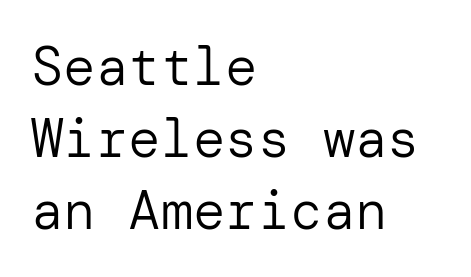
{"serif": "no", "italic": "no", "bold": "no", "weight": "regular", "width": "normal", "stroke_contrast": "low", "x_height": "medium", "underline": "no", "align": "left", "line_spacing": "normal", "line_spacing_ratio": 1.33, "letter_spacing": "normal", "letter_spacing_em": 0.0, "glyph_px": 54}
